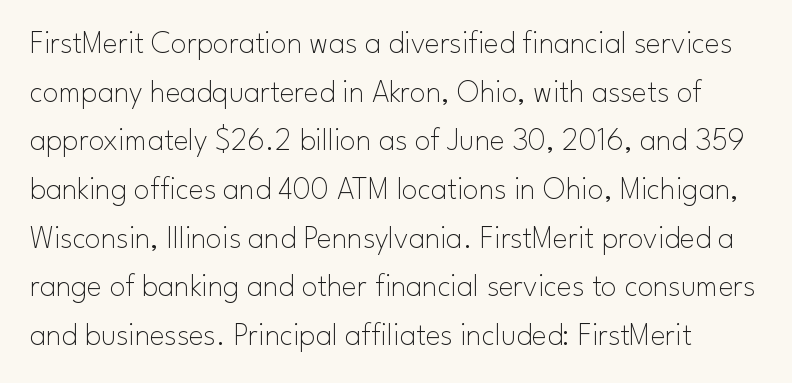
The image shows 32 px thin sans-serif type, upright; set normal line spacing (1.52x), normal letter spacing, not underlined; low stroke contrast and a small x-height.
